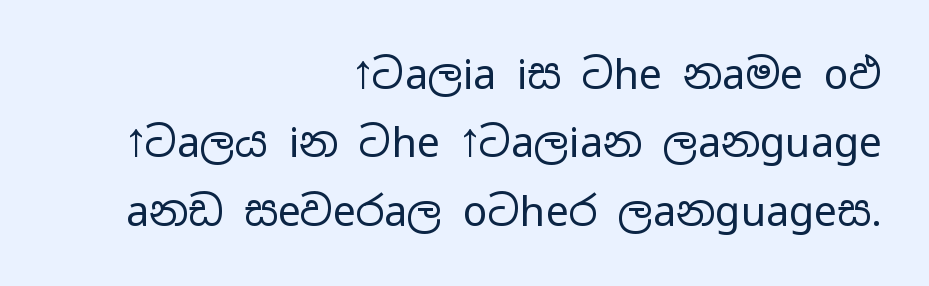
The image shows 41 px regular-weight, wide sans-serif type, upright; set right-aligned, normal line spacing (1.67x), normal letter spacing, not underlined; low stroke contrast and a medium x-height.
